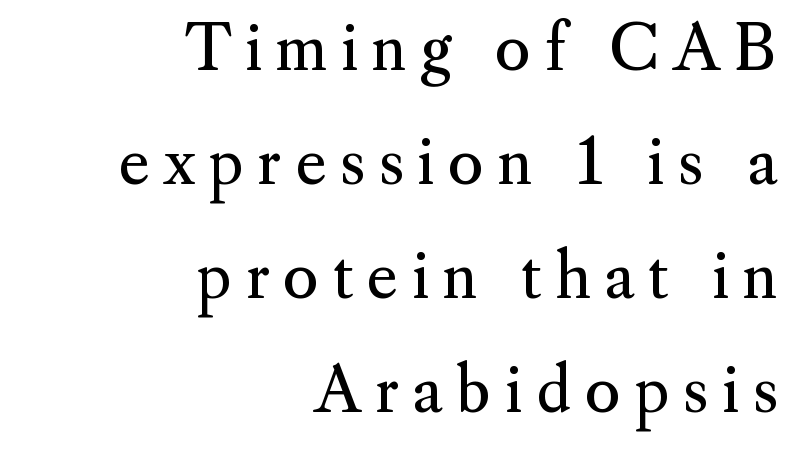
Q: Is the text bold? A: No.
Q: Is the text italic (slanted)? A: No, it is upright.
Q: Is the typeface a serif or a sans-serif typeface? A: Serif.
Q: Is the text underlined? A: No.
Q: How is the paragraph aligned? A: Right-aligned.
Q: Is the spacing between letters normal or unusually wide? A: Unusually wide.
Q: Width (condensed, normal, or wide)? A: Normal.
Q: Stroke contrast? A: Medium.
Q: x-height? A: Small.
Q: Monospaced? A: No.
